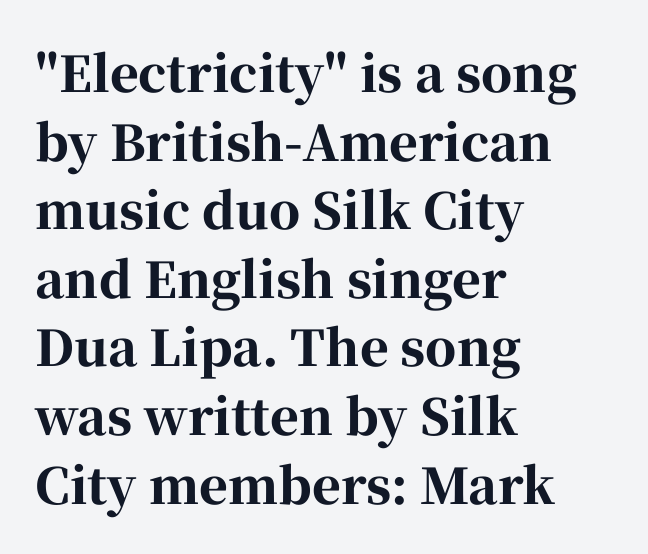
Q: Is the text bold? A: Yes.
Q: Is the text italic (slanted)? A: No, it is upright.
Q: Is the typeface a serif or a sans-serif typeface? A: Serif.
Q: Is the text underlined? A: No.
Q: How is the paragraph aligned? A: Left-aligned.
Q: Is the spacing between letters normal or unusually wide? A: Normal.
Q: Is the spacing between lines tight, normal or loose? A: Normal.
Q: Width (condensed, normal, or wide)? A: Normal.
Q: Stroke contrast? A: High.
Q: x-height? A: Medium.
Q: Monospaced? A: No.
